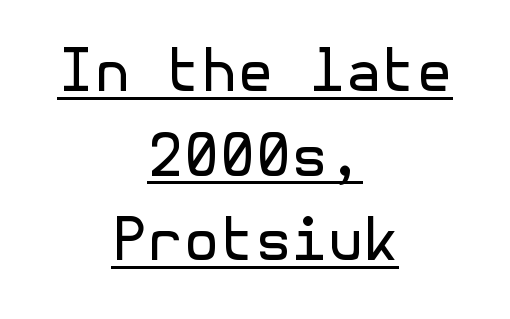
Are there feet on the stems? There aren't — it's a sans. The rendering uses the underline text-decoration. These lines are centered, leaving both edges ragged. A roman cut, with each character standing at attention. Nothing unusual about the tracking: characters are spaced as the font intends. Successive baselines arrive at the customary interval.
